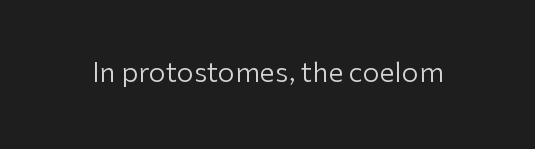
The image shows 27 px text type, upright; set normal letter spacing, not underlined.
